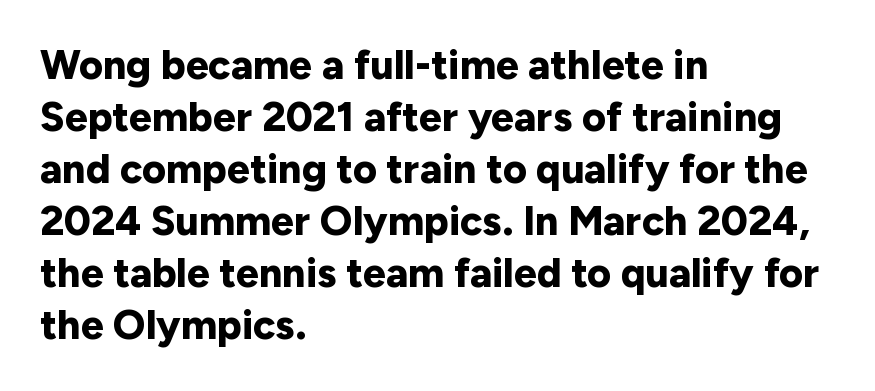
The image shows 41 px bold sans-serif type, upright; set left-aligned, normal line spacing (1.27x), normal letter spacing, not underlined; low stroke contrast and a medium x-height.
